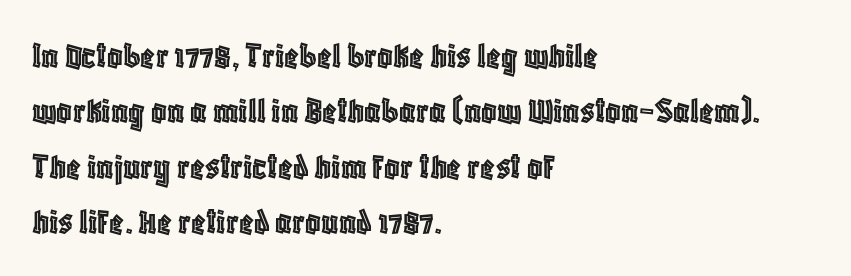
{"italic": "no", "width": "condensed", "x_height": "large", "monospaced": "no", "underline": "no", "align": "left", "line_spacing": "normal", "line_spacing_ratio": 1.46, "letter_spacing": "normal", "letter_spacing_em": 0.0, "glyph_px": 38}
